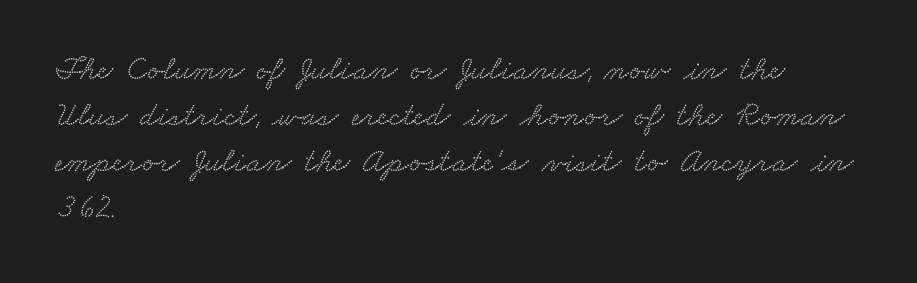
{"serif": "yes", "width": "wide", "stroke_contrast": "low", "x_height": "small", "monospaced": "no", "underline": "no", "align": "left", "line_spacing": "normal", "line_spacing_ratio": 1.35, "letter_spacing": "normal", "letter_spacing_em": 0.0, "glyph_px": 34}
